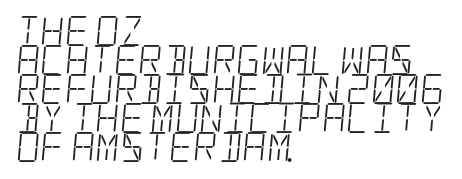
The image shows 30 px light, condensed serif type; set left-aligned, tight line spacing (0.97x), normal letter spacing, not underlined; low stroke contrast and a large x-height.
